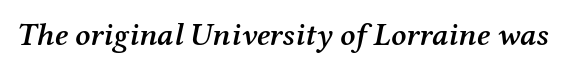
Q: Is the text bold? A: Semi-bold.
Q: Is the text italic (slanted)? A: Yes, it leans right by about 12 degrees.
Q: Is the typeface a serif or a sans-serif typeface? A: Serif.
Q: Is the text underlined? A: No.
Q: Is the spacing between letters normal or unusually wide? A: Normal.
Q: Width (condensed, normal, or wide)? A: Normal.
Q: Stroke contrast? A: Medium.
Q: x-height? A: Medium.
Q: Monospaced? A: No.
